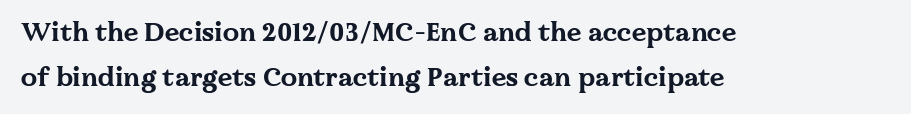
Q: Is the text bold? A: Yes.
Q: Is the text italic (slanted)? A: No, it is upright.
Q: Is the text underlined? A: No.
Q: How is the paragraph aligned? A: Left-aligned.
Q: Is the spacing between letters normal or unusually wide? A: Normal.
